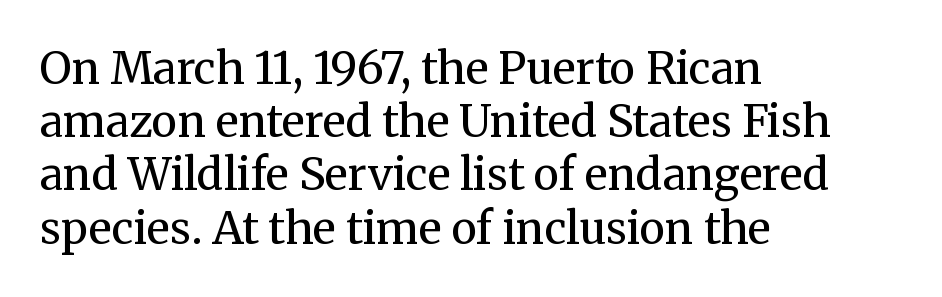
The image shows 44 px regular-weight serif type, upright; set left-aligned, line spacing 1.21x, normal letter spacing, not underlined; medium stroke contrast and a medium x-height.
